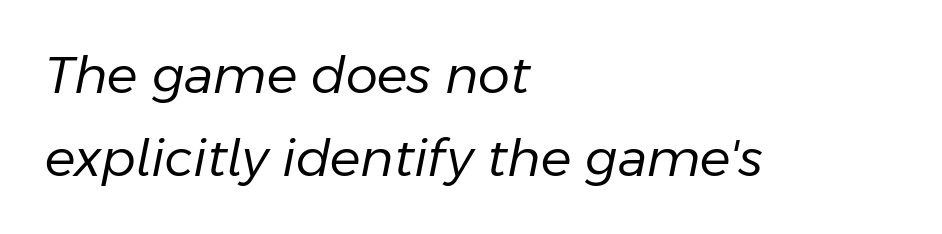
The weight tops out at a normal text grade. A bare baseline throughout the passage. Left-aligned paragraph, ragged on the right. Observe the ordinary spacing: letters are neighbours, not strangers.
